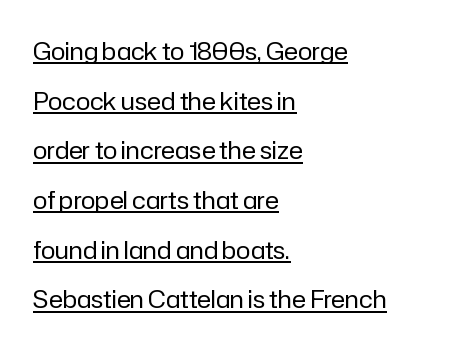
The passage shown stacks its lines with a broad gap. Inter-character spacing is left at the font's built-in metrics. Casual observation: everything's shoved over to the left. Stems here are at most as thick as an everyday book face. Looks like someone drew a line under every word here.
